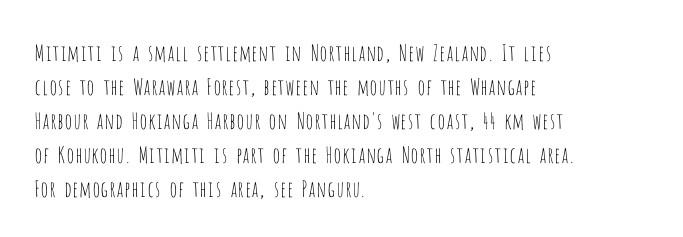
The image shows 22 px text type, upright; set left-aligned, normal line spacing (1.54x), normal letter spacing, not underlined.
